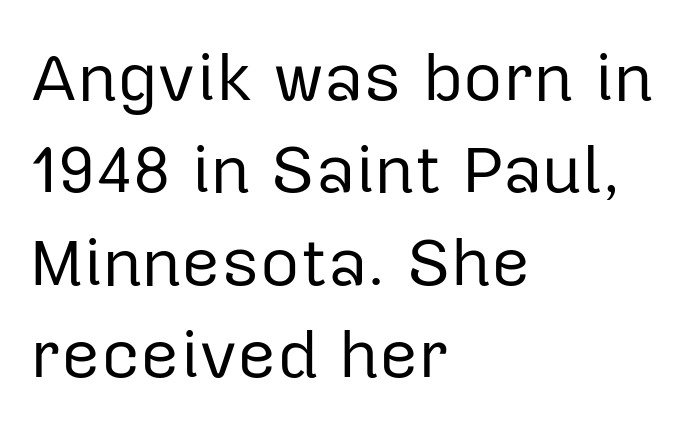
Reading down the column, the eye jumps a familiar distance to each next line. Designer's note — italics off, roman on. This sample uses a sans-serif face. Inter-character spacing is left at the font's built-in metrics.
